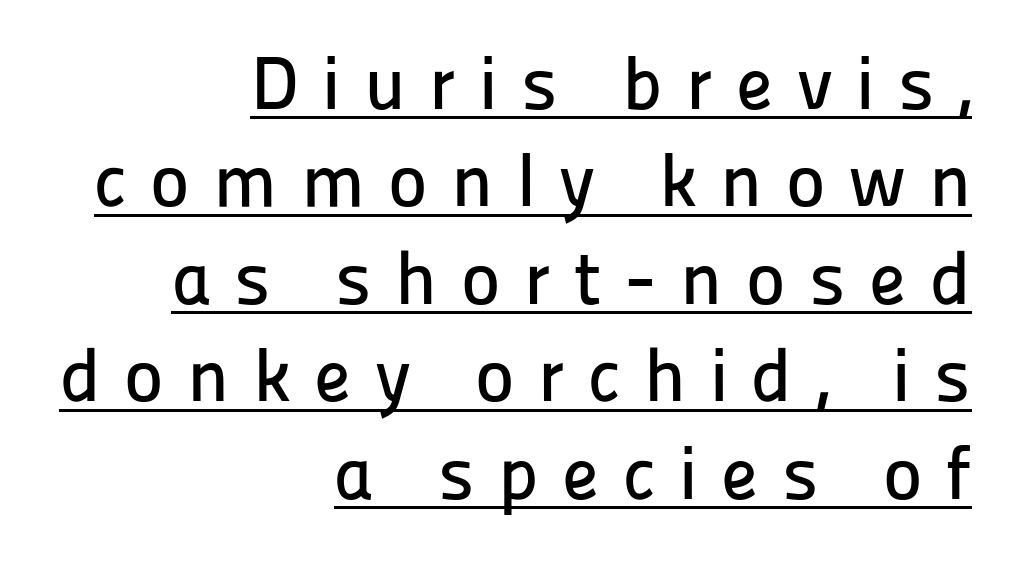
The image shows 75 px sans-serif type, upright; set right-aligned, normal line spacing (1.3x), unusually wide letter spacing (+0.31 em), underlined; low stroke contrast and a medium x-height.
